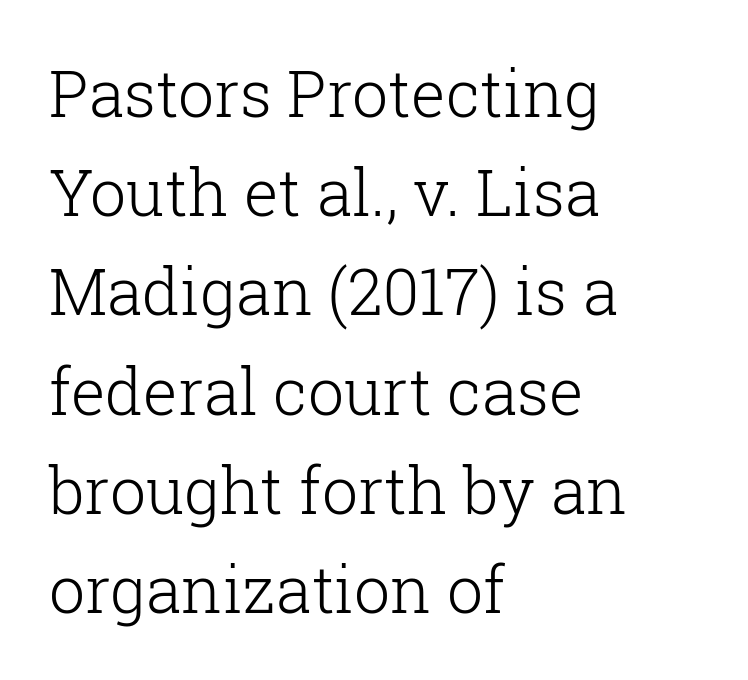
The image shows 64 px light serif type, upright; set left-aligned, normal line spacing (1.55x), normal letter spacing, not underlined; low stroke contrast and a medium x-height.
